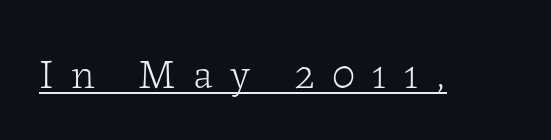
The image shows 42 px light serif type, upright; set unusually wide letter spacing (+0.41 em), underlined; low stroke contrast and a medium x-height.
